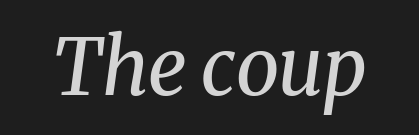
Q: Is the text bold? A: No.
Q: Is the text italic (slanted)? A: Yes, it leans right by about 8 degrees.
Q: Is the typeface a serif or a sans-serif typeface? A: Serif.
Q: Is the text underlined? A: No.
Q: Is the spacing between letters normal or unusually wide? A: Normal.
Q: Width (condensed, normal, or wide)? A: Normal.
Q: Stroke contrast? A: Medium.
Q: x-height? A: Medium.
Q: Monospaced? A: No.
